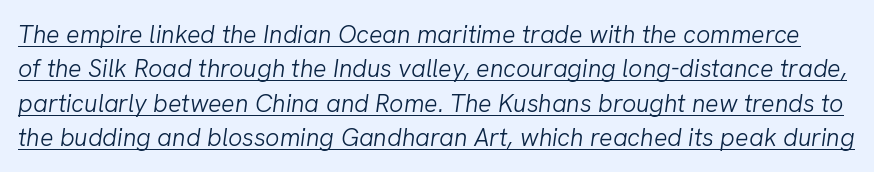
The passage shown has conventional tracking throughout. Underlining? Definitely there. Weight class: somewhere from thin through regular. The passage shown stacks its lines at a standard gap. An italicized treatment has been applied to the whole sample.
